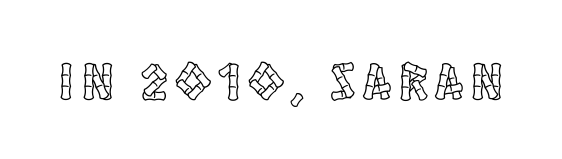
Q: Is the text italic (slanted)? A: No, it is upright.
Q: Is the text underlined? A: No.
Q: Width (condensed, normal, or wide)? A: Condensed.
Q: x-height? A: Large.
Q: Monospaced? A: No.
